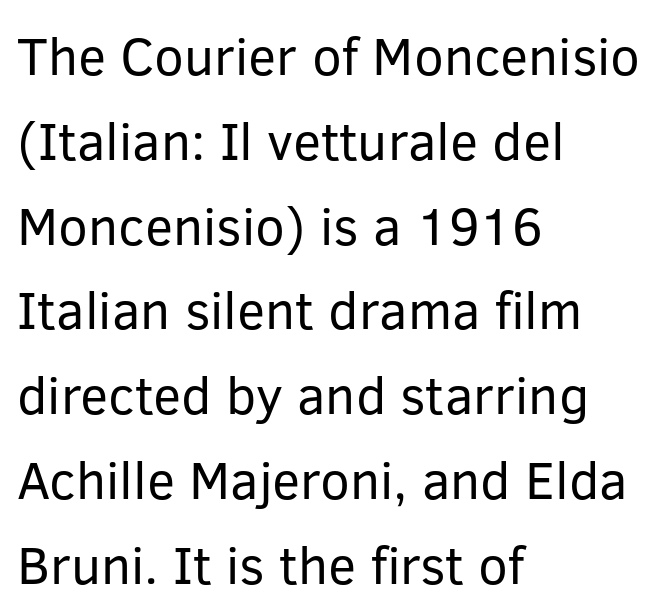
The image shows 53 px regular-weight sans-serif type, upright; set left-aligned, normal line spacing (1.6x), normal letter spacing, not underlined; low stroke contrast and a medium x-height.
